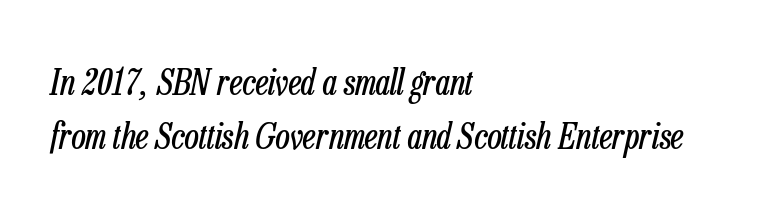
The image shows 35 px regular-weight, condensed type, italic (leaning right); set left-aligned, normal line spacing (1.53x), normal letter spacing, not underlined; low stroke contrast and a medium x-height.
